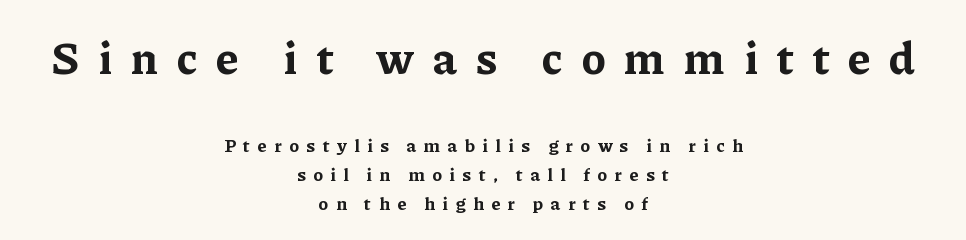
The image shows 45 px bold serif type, upright; set centered, normal line spacing (1.6x), unusually wide letter spacing (+0.41 em), not underlined; the first (top) block is 2.5x larger; low stroke contrast and a medium x-height.
